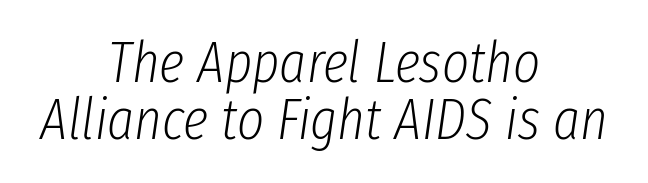
The image shows 58 px light, condensed type, italic (leaning right); set centered, tight line spacing (0.99x), normal letter spacing, not underlined; low stroke contrast and a medium x-height.
